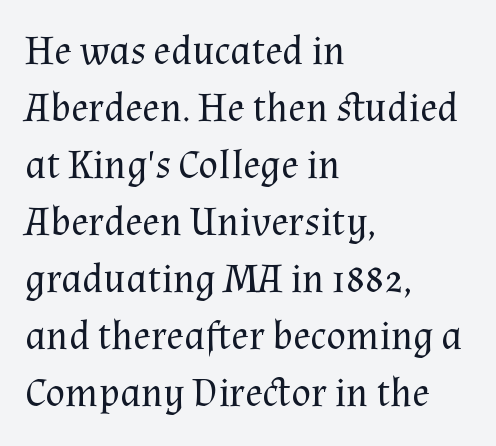
{"italic": "no", "bold": "no", "weight": "regular", "width": "normal", "stroke_contrast": "medium", "x_height": "medium", "monospaced": "no", "underline": "no", "align": "left", "line_spacing": "normal", "line_spacing_ratio": 1.39, "letter_spacing": "normal", "letter_spacing_em": 0.0, "glyph_px": 41}
